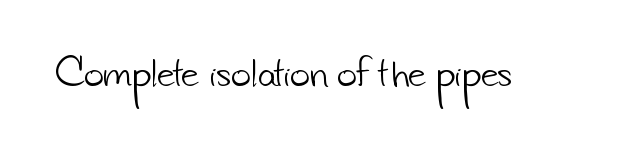
Q: Is the text bold? A: No.
Q: Is the typeface a serif or a sans-serif typeface? A: Sans-serif.
Q: Is the text underlined? A: No.
Q: Is the spacing between letters normal or unusually wide? A: Normal.
Q: Width (condensed, normal, or wide)? A: Normal.
Q: Stroke contrast? A: Low.
Q: x-height? A: Small.
Q: Monospaced? A: No.
